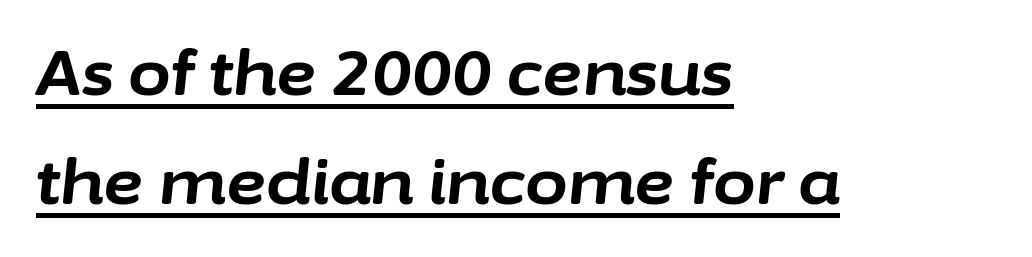
{"italic": "yes", "lean": "right", "slant_degrees": 6, "bold": "yes", "weight": "bold", "width": "normal", "stroke_contrast": "low", "x_height": "medium", "monospaced": "no", "underline": "yes", "align": "left", "line_spacing_ratio": 1.76, "letter_spacing": "normal", "letter_spacing_em": 0.0, "glyph_px": 62}
